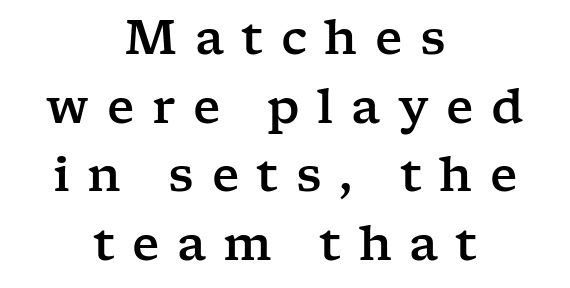
Q: Is the text italic (slanted)? A: No, it is upright.
Q: Is the typeface a serif or a sans-serif typeface? A: Serif.
Q: Is the text underlined? A: No.
Q: How is the paragraph aligned? A: Centered.
Q: Is the spacing between letters normal or unusually wide? A: Unusually wide.
Q: Is the spacing between lines tight, normal or loose? A: Normal.
Q: Width (condensed, normal, or wide)? A: Wide.
Q: Stroke contrast? A: Low.
Q: x-height? A: Medium.
Q: Monospaced? A: No.
